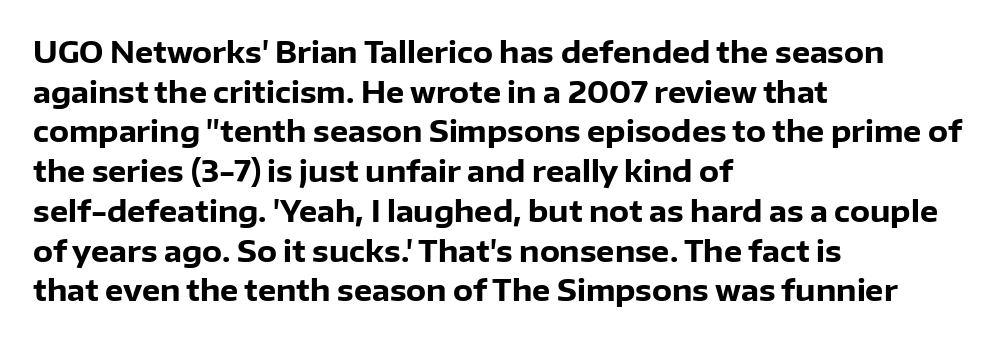
Q: Is the text bold? A: Yes.
Q: Is the text italic (slanted)? A: No, it is upright.
Q: Is the typeface a serif or a sans-serif typeface? A: Sans-serif.
Q: Is the text underlined? A: No.
Q: How is the paragraph aligned? A: Left-aligned.
Q: Is the spacing between letters normal or unusually wide? A: Normal.
Q: Is the spacing between lines tight, normal or loose? A: Normal.
Q: Width (condensed, normal, or wide)? A: Normal.
Q: Stroke contrast? A: Low.
Q: x-height? A: Medium.
Q: Monospaced? A: No.
